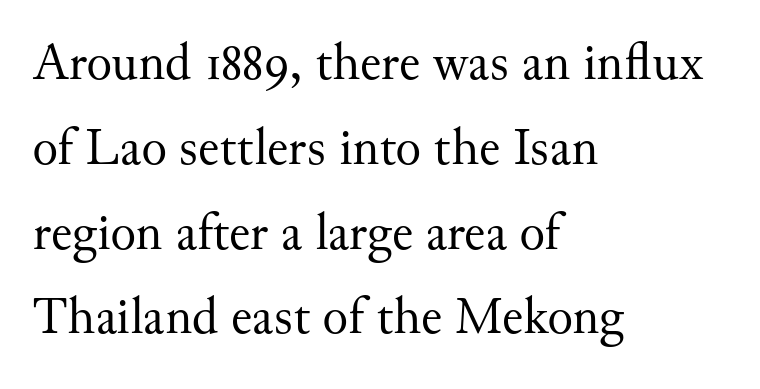
Q: Is the text bold? A: No.
Q: Is the text italic (slanted)? A: No, it is upright.
Q: Is the typeface a serif or a sans-serif typeface? A: Serif.
Q: Is the text underlined? A: No.
Q: How is the paragraph aligned? A: Left-aligned.
Q: Is the spacing between letters normal or unusually wide? A: Normal.
Q: Is the spacing between lines tight, normal or loose? A: Normal.
Q: Width (condensed, normal, or wide)? A: Normal.
Q: Stroke contrast? A: Medium.
Q: x-height? A: Small.
Q: Monospaced? A: No.
